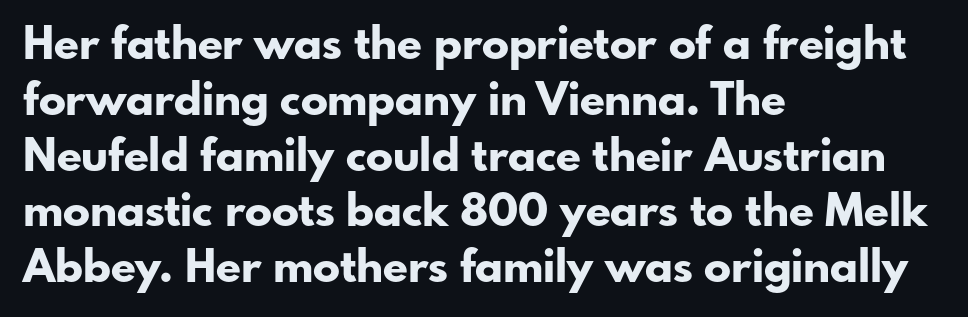
The foot of each line stays bare and open. Here the glyphs are tracked normally, forming tight word shapes. Italic? Not at all — the glyphs are vertical. Which margin do the lines hug? The left one — the right edge is uneven.
